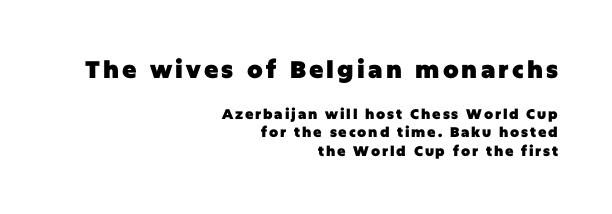
Q: Is the text bold? A: Yes.
Q: Is the text italic (slanted)? A: No, it is upright.
Q: Is the text underlined? A: No.
Q: How is the paragraph aligned? A: Right-aligned.
Q: Is the spacing between lines tight, normal or loose? A: Normal.
Q: Which block of text is set in a larger size, the first (top) or the second (bottom)? A: The first (top) one.
